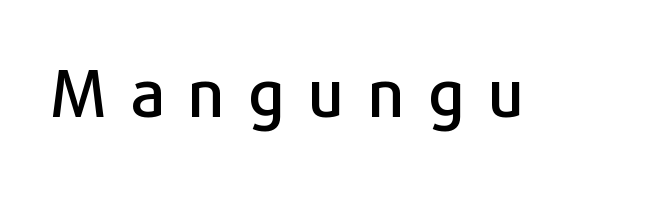
Q: Is the text italic (slanted)? A: No, it is upright.
Q: Is the typeface a serif or a sans-serif typeface? A: Sans-serif.
Q: Is the text underlined? A: No.
Q: Is the spacing between letters normal or unusually wide? A: Unusually wide.
Q: Width (condensed, normal, or wide)? A: Normal.
Q: Stroke contrast? A: Low.
Q: x-height? A: Medium.
Q: Monospaced? A: No.
